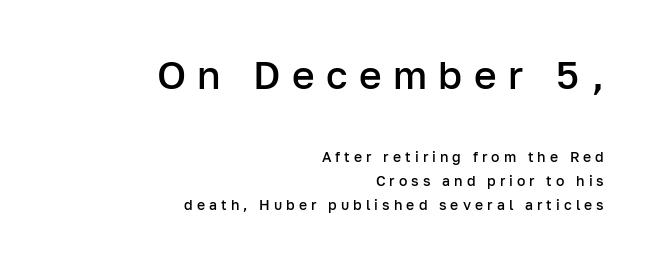
Q: Is the text bold? A: Semi-bold.
Q: Is the text italic (slanted)? A: No, it is upright.
Q: Is the typeface a serif or a sans-serif typeface? A: Sans-serif.
Q: Is the text underlined? A: No.
Q: How is the paragraph aligned? A: Right-aligned.
Q: Is the spacing between letters normal or unusually wide? A: Unusually wide.
Q: Is the spacing between lines tight, normal or loose? A: Normal.
Q: Which block of text is set in a larger size, the first (top) or the second (bottom)? A: The first (top) one.
Q: Width (condensed, normal, or wide)? A: Normal.
Q: Stroke contrast? A: Low.
Q: x-height? A: Medium.
Q: Monospaced? A: No.
